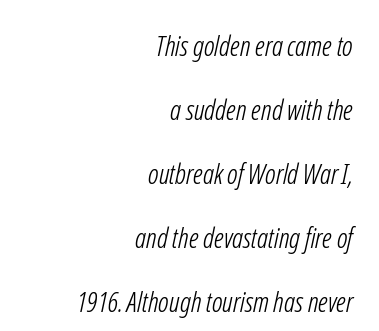
{"serif": "no", "bold": "no", "weight": "light", "width": "condensed", "stroke_contrast": "low", "x_height": "medium", "monospaced": "no", "underline": "no", "align": "right", "line_spacing": "loose", "line_spacing_ratio": 2.29, "letter_spacing": "normal", "letter_spacing_em": 0.0, "glyph_px": 28}
